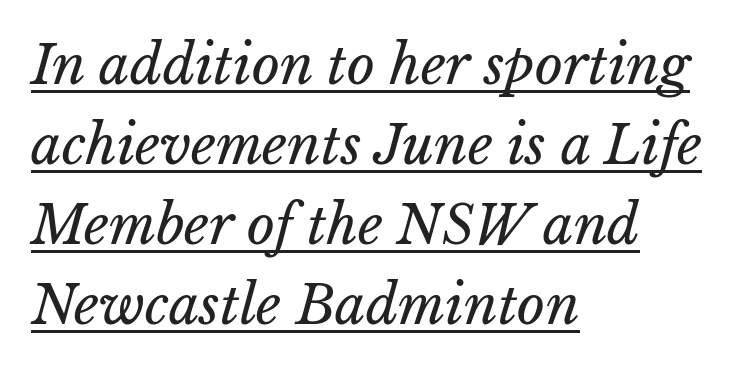
{"bold": "no", "weight": "regular", "width": "normal", "stroke_contrast": "low", "x_height": "medium", "monospaced": "no", "underline": "yes", "align": "left", "line_spacing": "normal", "line_spacing_ratio": 1.48, "letter_spacing": "normal", "letter_spacing_em": 0.0, "glyph_px": 54}
